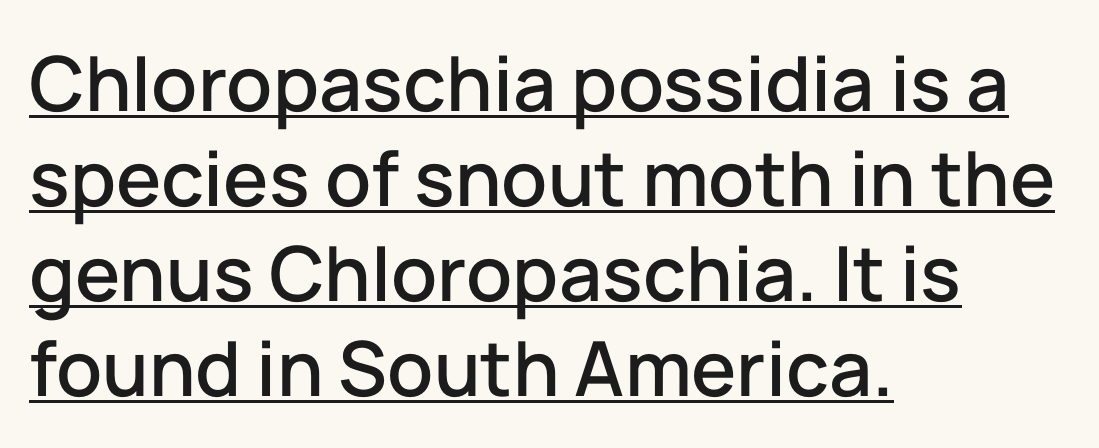
Q: Is the text italic (slanted)? A: No, it is upright.
Q: Is the typeface a serif or a sans-serif typeface? A: Sans-serif.
Q: Is the text underlined? A: Yes.
Q: How is the paragraph aligned? A: Left-aligned.
Q: Is the spacing between letters normal or unusually wide? A: Normal.
Q: Is the spacing between lines tight, normal or loose? A: Normal.
Q: Width (condensed, normal, or wide)? A: Normal.
Q: Stroke contrast? A: Low.
Q: x-height? A: Medium.
Q: Monospaced? A: No.
